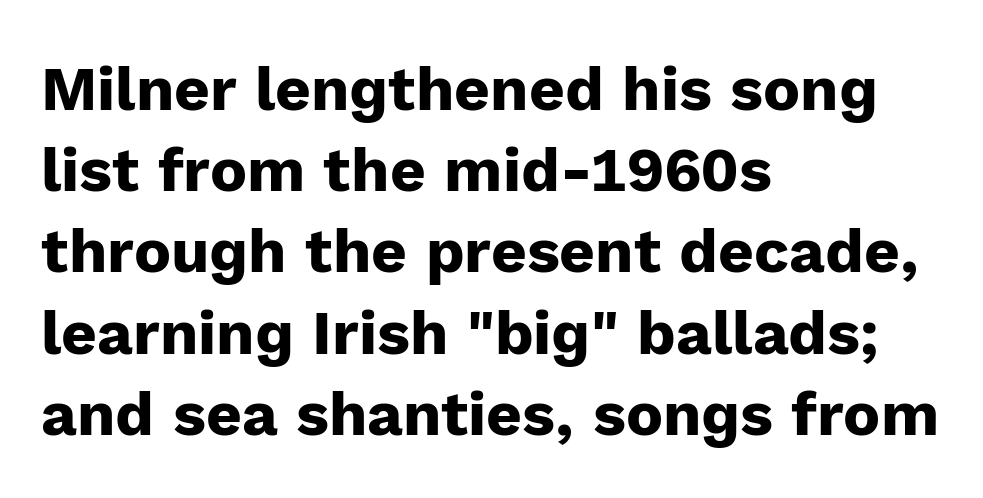
{"serif": "no", "italic": "no", "bold": "yes", "weight": "heavy", "width": "normal", "stroke_contrast": "low", "x_height": "medium", "monospaced": "no", "underline": "no", "align": "left", "line_spacing": "normal", "line_spacing_ratio": 1.31, "letter_spacing": "normal", "letter_spacing_em": 0.0, "glyph_px": 62}
